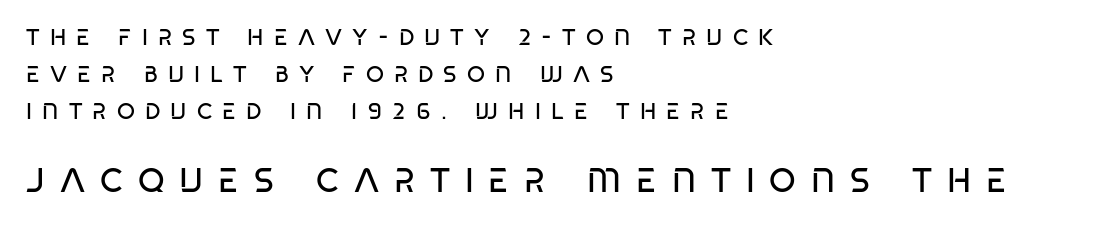
The image shows 34 px regular-weight, condensed sans-serif type; set left-aligned, normal line spacing (1.61x), unusually wide letter spacing (+0.44 em), not underlined; the second (bottom) block is 1.48x larger; low stroke contrast and a large x-height.
